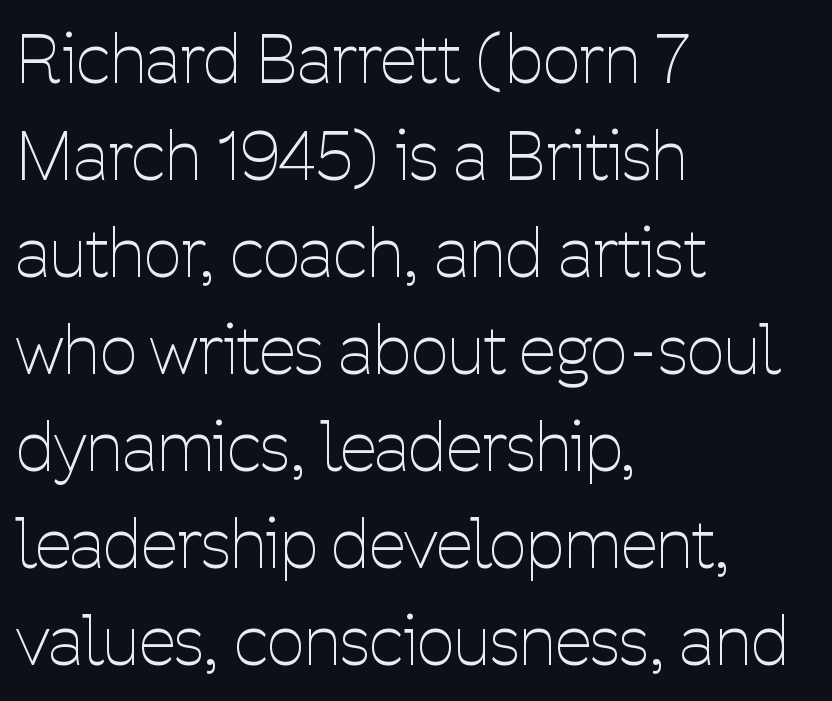
{"serif": "no", "italic": "no", "bold": "no", "weight": "thin", "width": "condensed", "stroke_contrast": "low", "x_height": "medium", "monospaced": "no", "underline": "no", "align": "left", "line_spacing": "normal", "line_spacing_ratio": 1.47, "letter_spacing": "normal", "letter_spacing_em": 0.0, "glyph_px": 66}
